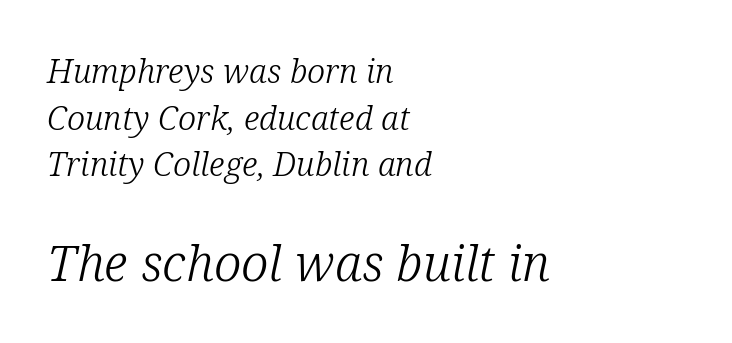
Q: Is the text bold? A: No.
Q: Is the text italic (slanted)? A: Yes, it leans right by about 12 degrees.
Q: Is the typeface a serif or a sans-serif typeface? A: Serif.
Q: Is the text underlined? A: No.
Q: How is the paragraph aligned? A: Left-aligned.
Q: Is the spacing between letters normal or unusually wide? A: Normal.
Q: Is the spacing between lines tight, normal or loose? A: Normal.
Q: Which block of text is set in a larger size, the first (top) or the second (bottom)? A: The second (bottom) one.
Q: Width (condensed, normal, or wide)? A: Normal.
Q: Stroke contrast? A: Low.
Q: x-height? A: Medium.
Q: Monospaced? A: No.
